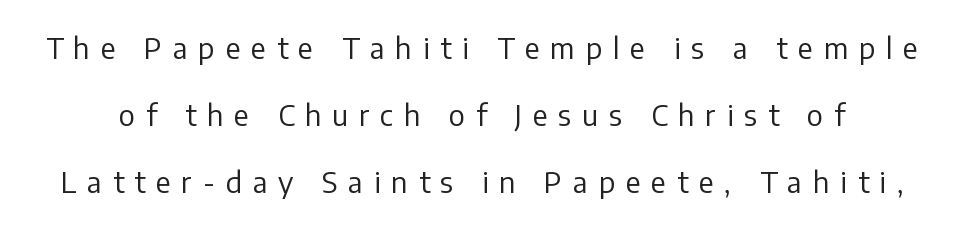
{"serif": "no", "italic": "no", "bold": "no", "weight": "regular", "width": "normal", "stroke_contrast": "low", "x_height": "medium", "monospaced": "no", "underline": "no", "line_spacing": "loose", "line_spacing_ratio": 2.31, "letter_spacing": "wide", "letter_spacing_em": 0.37, "glyph_px": 29}
